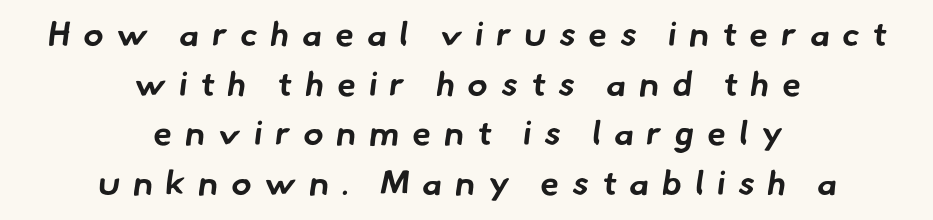
The image shows 34 px bold sans-serif type; set centered, normal line spacing (1.46x), unusually wide letter spacing (+0.38 em), not underlined; low stroke contrast and a small x-height.
